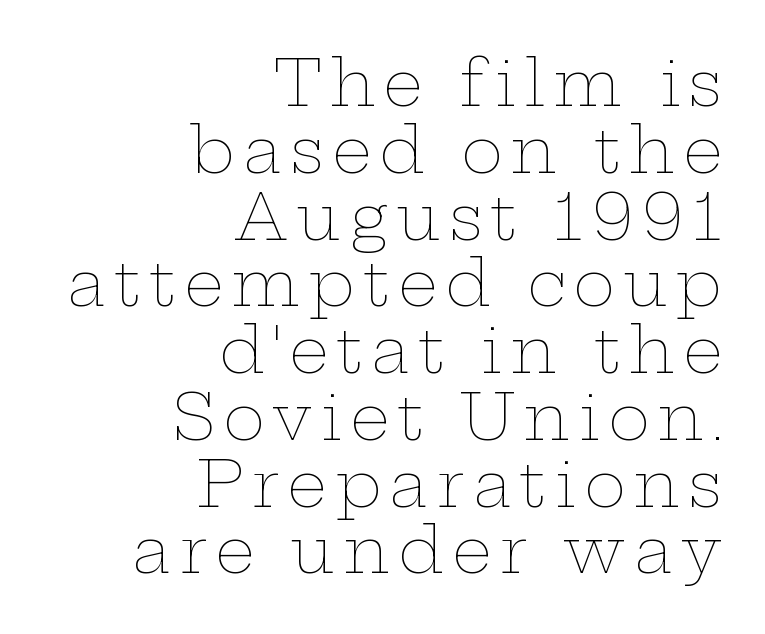
The image shows 63 px thin, wide type, upright; set right-aligned, tight line spacing (1.06x), not underlined; low stroke contrast and a medium x-height.
